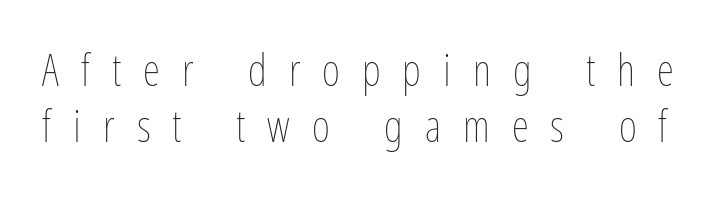
The image shows 44 px thin, condensed type, upright; set normal line spacing (1.27x), unusually wide letter spacing (+0.5 em), not underlined; low stroke contrast and a medium x-height.
